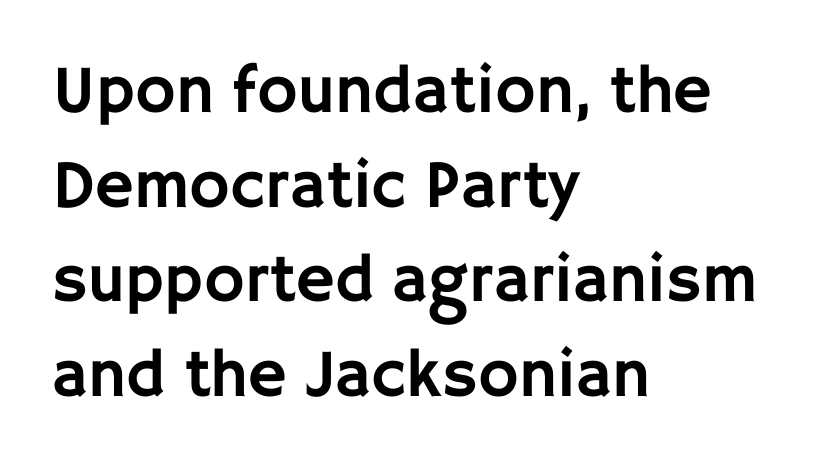
This block has exactly the height ordinary leading produces. If you drew a line through each stem, it would be perfectly vertical. There is no visible air inserted between adjacent glyphs. The passage shown is typed in a proportional face where columns would drift.
